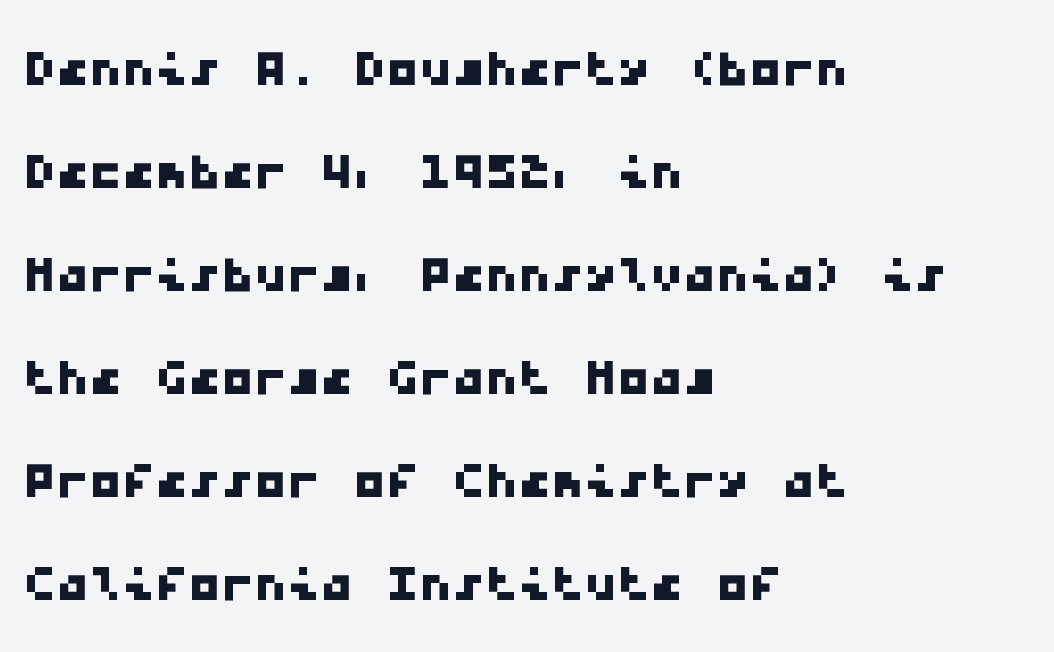
The image shows 66 px wide sans-serif type, monospaced; set left-aligned, normal line spacing (1.56x), normal letter spacing, not underlined; low stroke contrast and a medium x-height.
